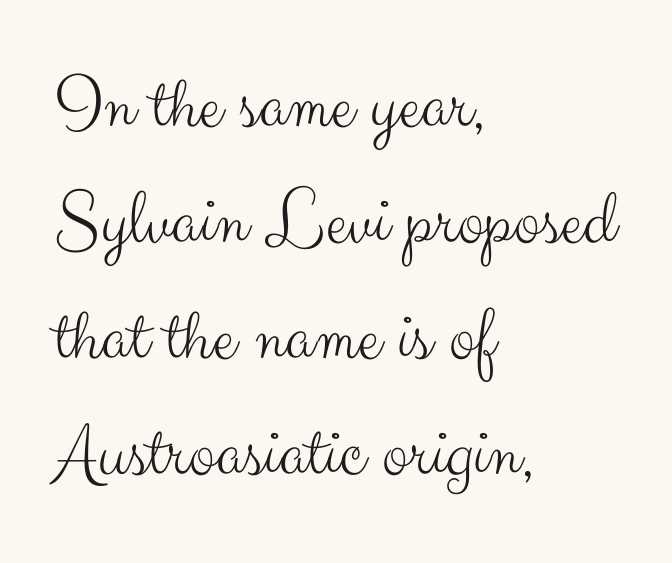
Rule under the text: the space is simply empty. This rendering leaves character spacing at its baseline value. Proportional: the letters do not fall into vertical columns.
